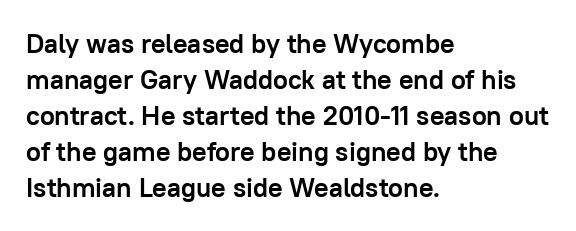
Q: Is the text bold? A: Yes.
Q: Is the text italic (slanted)? A: No, it is upright.
Q: Is the text underlined? A: No.
Q: How is the paragraph aligned? A: Left-aligned.
Q: Is the spacing between letters normal or unusually wide? A: Normal.
Q: Is the spacing between lines tight, normal or loose? A: Normal.
